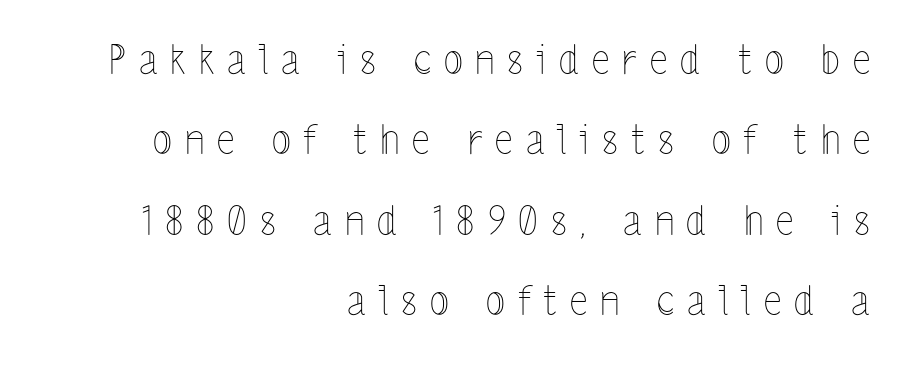
These lines are rendered in a variable-pitch font. Italic? Not at all — the glyphs are vertical. If you drew a ruler down the right edge, every line would touch it. The strokes are not fattened; the text isn't bold. The tracking jumps out immediately: characters are airy and widely separated. Nobody drew a line under any word here.
